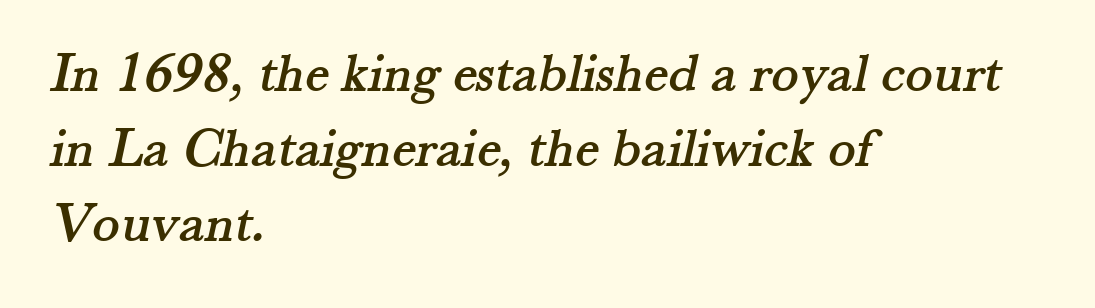
Q: Is the typeface a serif or a sans-serif typeface? A: Serif.
Q: Is the text underlined? A: No.
Q: How is the paragraph aligned? A: Left-aligned.
Q: Is the spacing between letters normal or unusually wide? A: Normal.
Q: Is the spacing between lines tight, normal or loose? A: Normal.
Q: Width (condensed, normal, or wide)? A: Normal.
Q: Stroke contrast? A: Medium.
Q: x-height? A: Small.
Q: Monospaced? A: No.
